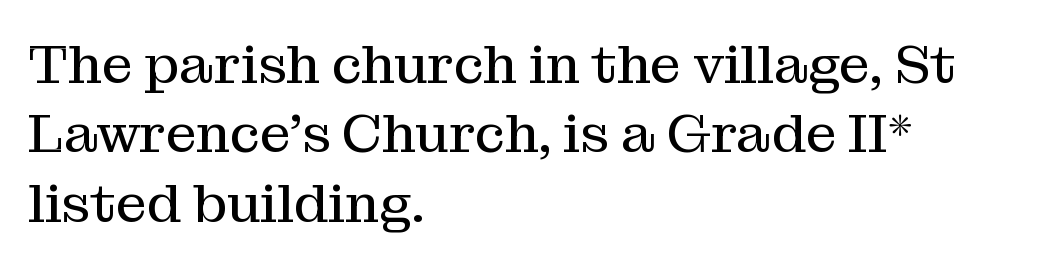
{"serif": "yes", "italic": "no", "bold": "no", "weight": "regular", "width": "normal", "stroke_contrast": "medium", "x_height": "medium", "monospaced": "no", "underline": "no", "align": "left", "line_spacing": "normal", "line_spacing_ratio": 1.26, "letter_spacing": "normal", "letter_spacing_em": 0.0, "glyph_px": 55}
